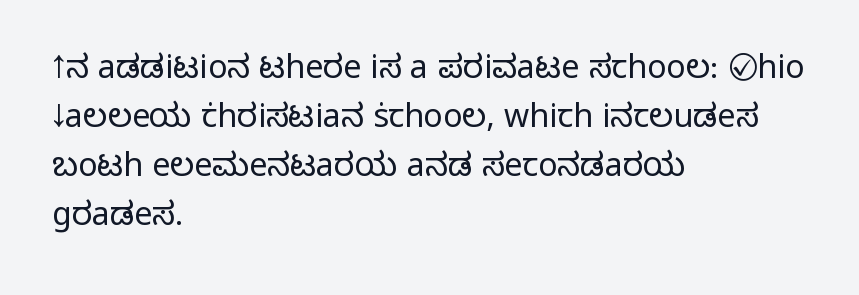
The image shows 32 px light sans-serif type, upright; set left-aligned, normal line spacing (1.53x), normal letter spacing, not underlined; low stroke contrast and a medium x-height.
